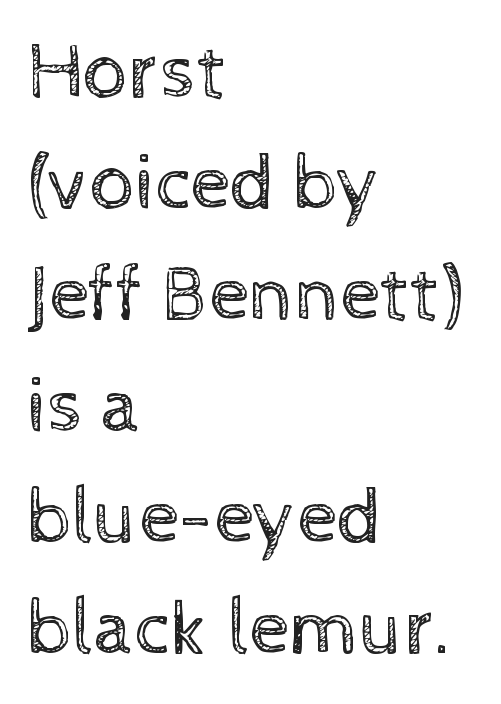
This rendering features lettering with no underline. Heft: none added — not bold. Looks like regular typesetting: each glyph gets only the width it needs. Italic? Not at all — the glyphs are vertical. Caption: standard tracking, unaltered. Layout note: lines flush left.
